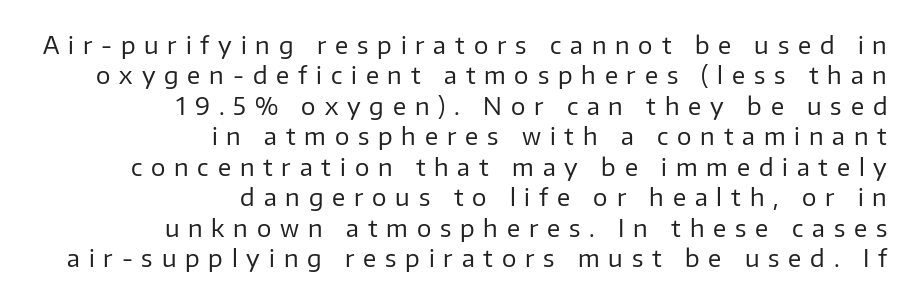
Q: Is the text bold? A: No.
Q: Is the text italic (slanted)? A: No, it is upright.
Q: Is the text underlined? A: No.
Q: How is the paragraph aligned? A: Right-aligned.
Q: Is the spacing between letters normal or unusually wide? A: Unusually wide.
Q: Is the spacing between lines tight, normal or loose? A: Normal.
